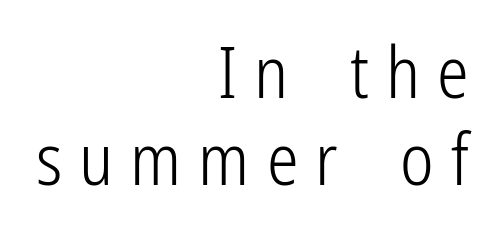
{"serif": "no", "italic": "no", "bold": "no", "weight": "light", "width": "condensed", "stroke_contrast": "low", "x_height": "medium", "monospaced": "no", "underline": "no", "align": "right", "line_spacing_ratio": 1.22, "letter_spacing": "wide", "letter_spacing_em": 0.24, "glyph_px": 71}
